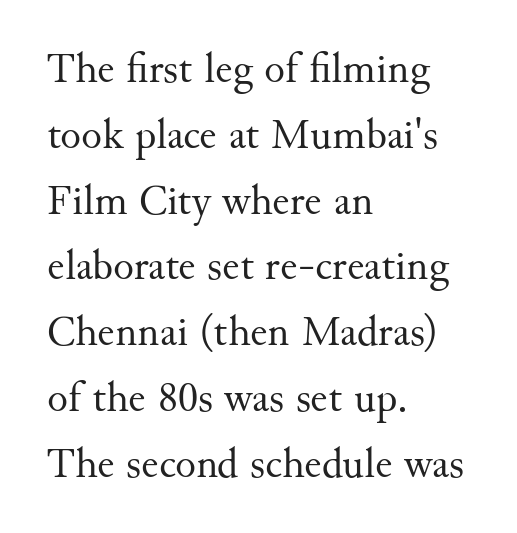
The image shows 43 px regular-weight serif type, upright; set left-aligned, normal line spacing (1.53x), normal letter spacing, not underlined; medium stroke contrast and a small x-height.
